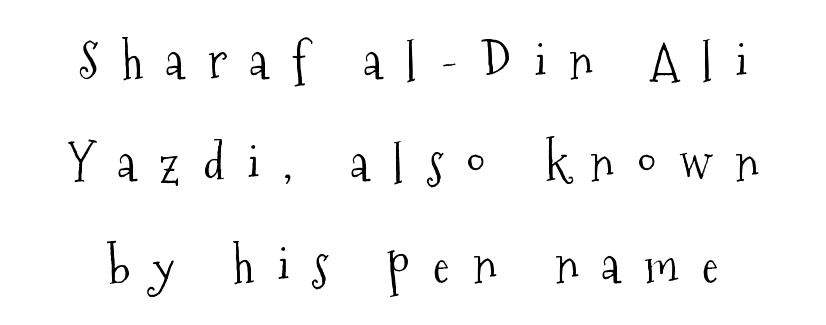
The zone under the glyphs is completely vacant. How are the letters spaced? Widely, with obvious added tracking. Heft: none added — not bold. The face used here is seriffed, in the tradition of book romans. Every stem runs plumb, perpendicular to the baseline. In terms of leading, this rendering errs on the spacious side.
